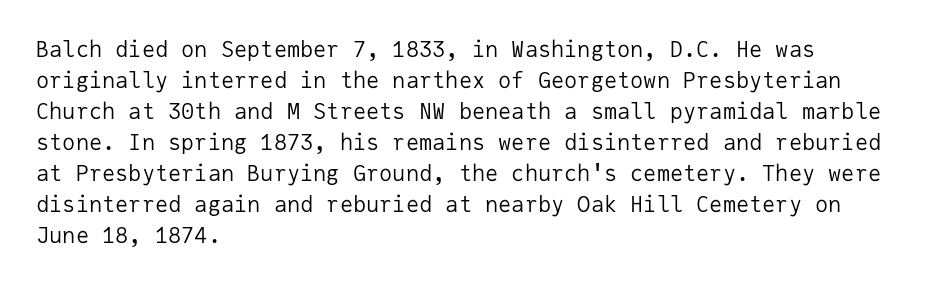
Q: Is the text bold? A: No.
Q: Is the text italic (slanted)? A: No, it is upright.
Q: Is the text underlined? A: No.
Q: How is the paragraph aligned? A: Left-aligned.
Q: Is the spacing between letters normal or unusually wide? A: Normal.
Q: Is the spacing between lines tight, normal or loose? A: Normal.
